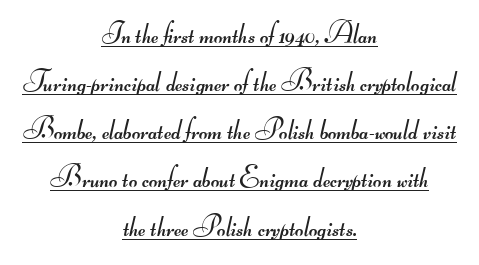
{"serif": "no", "bold": "no", "weight": "regular", "width": "wide", "stroke_contrast": "medium", "monospaced": "no", "underline": "yes", "align": "center", "line_spacing": "normal", "line_spacing_ratio": 1.66, "letter_spacing": "normal", "letter_spacing_em": 0.0, "glyph_px": 29}
